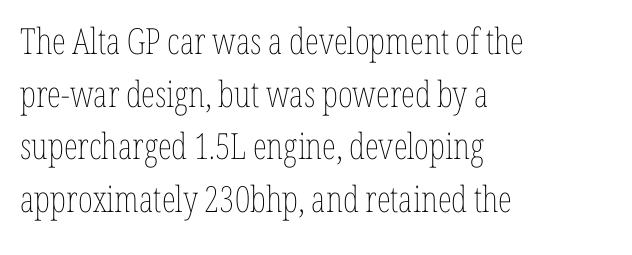
{"italic": "no", "bold": "no", "weight": "thin", "width": "condensed", "stroke_contrast": "low", "x_height": "medium", "monospaced": "no", "underline": "no", "align": "left", "line_spacing": "normal", "line_spacing_ratio": 1.46, "letter_spacing": "normal", "letter_spacing_em": 0.0, "glyph_px": 36}
